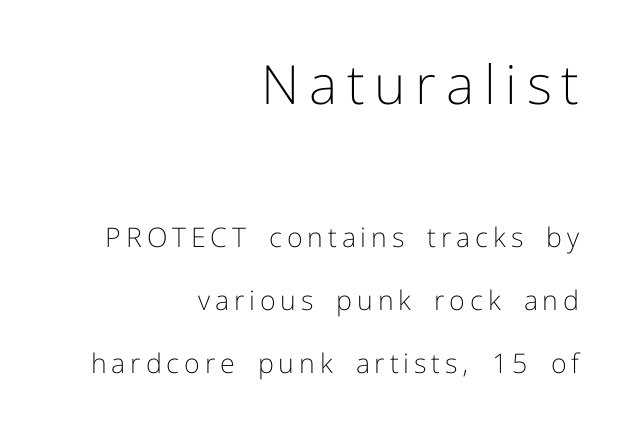
The image shows 54 px light sans-serif type, upright; set right-aligned, loose line spacing (2.34x), not underlined; the first (top) block is 2.0x larger; low stroke contrast and a medium x-height.
